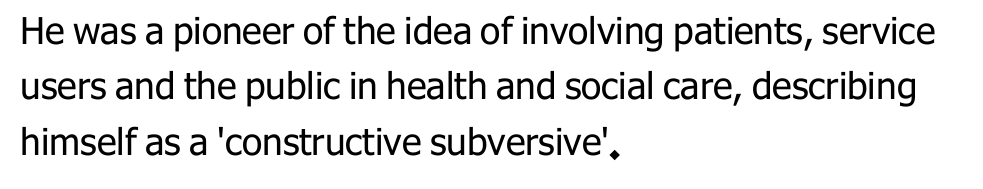
Q: Is the text bold? A: No.
Q: Is the text italic (slanted)? A: No, it is upright.
Q: Is the typeface a serif or a sans-serif typeface? A: Sans-serif.
Q: Is the text underlined? A: No.
Q: How is the paragraph aligned? A: Left-aligned.
Q: Is the spacing between letters normal or unusually wide? A: Normal.
Q: Is the spacing between lines tight, normal or loose? A: Normal.
Q: Width (condensed, normal, or wide)? A: Normal.
Q: Stroke contrast? A: Low.
Q: x-height? A: Medium.
Q: Monospaced? A: No.
